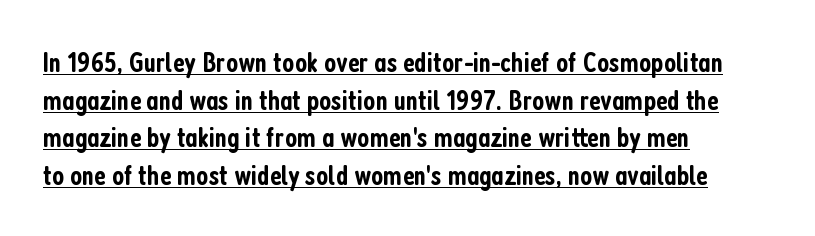
{"serif": "no", "italic": "no", "bold": "semi", "weight": "semibold", "width": "condensed", "stroke_contrast": "low", "x_height": "medium", "monospaced": "no", "underline": "yes", "align": "left", "line_spacing": "normal", "line_spacing_ratio": 1.3, "letter_spacing": "normal", "letter_spacing_em": 0.0, "glyph_px": 29}
